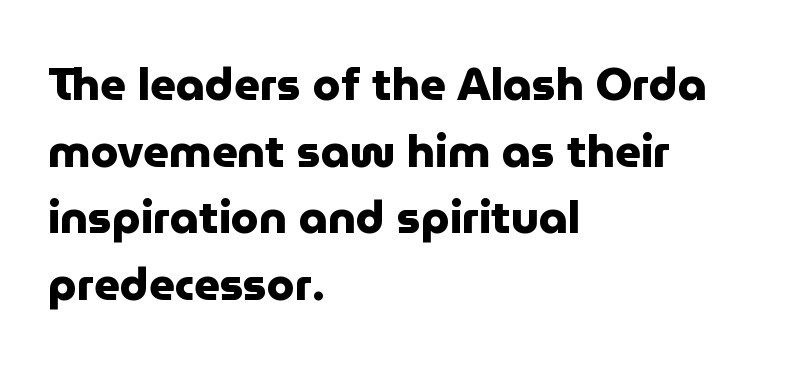
{"serif": "no", "italic": "no", "bold": "yes", "weight": "heavy", "width": "normal", "stroke_contrast": "low", "x_height": "medium", "monospaced": "no", "underline": "no", "align": "left", "line_spacing": "normal", "line_spacing_ratio": 1.48, "letter_spacing": "normal", "letter_spacing_em": 0.0, "glyph_px": 45}
